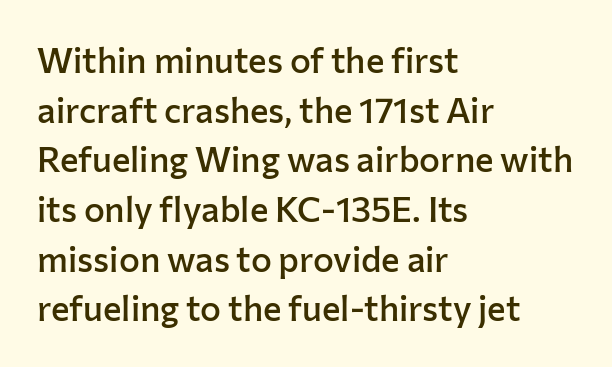
{"serif": "no", "italic": "no", "bold": "semi", "weight": "semibold", "width": "normal", "stroke_contrast": "low", "x_height": "medium", "monospaced": "no", "underline": "no", "align": "left", "line_spacing": "normal", "line_spacing_ratio": 1.42, "letter_spacing": "normal", "letter_spacing_em": 0.0, "glyph_px": 35}
